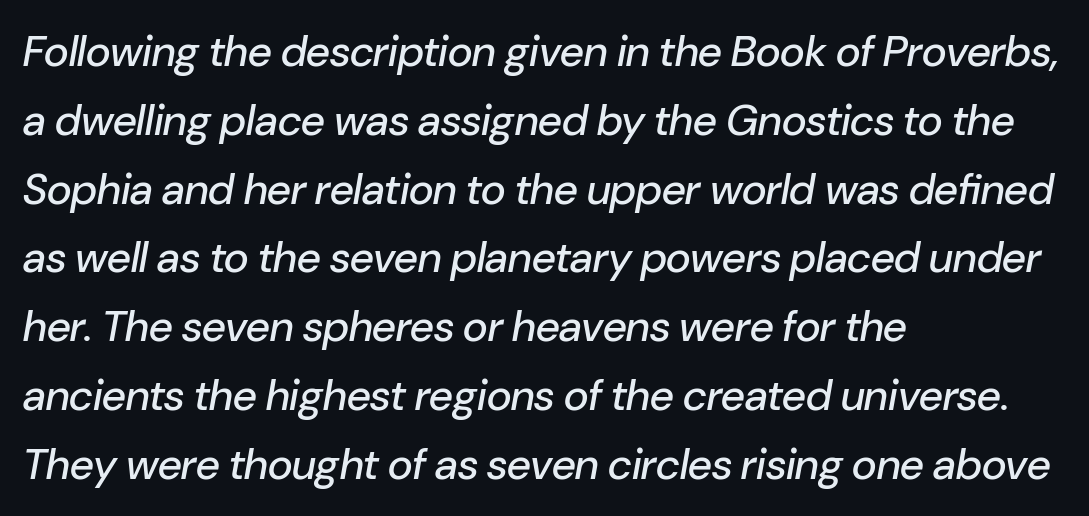
Q: Is the text italic (slanted)? A: Yes, it leans right by about 10 degrees.
Q: Is the text underlined? A: No.
Q: How is the paragraph aligned? A: Left-aligned.
Q: Is the spacing between letters normal or unusually wide? A: Normal.
Q: Is the spacing between lines tight, normal or loose? A: Normal.
Q: Width (condensed, normal, or wide)? A: Normal.
Q: Stroke contrast? A: Low.
Q: x-height? A: Medium.
Q: Monospaced? A: No.
